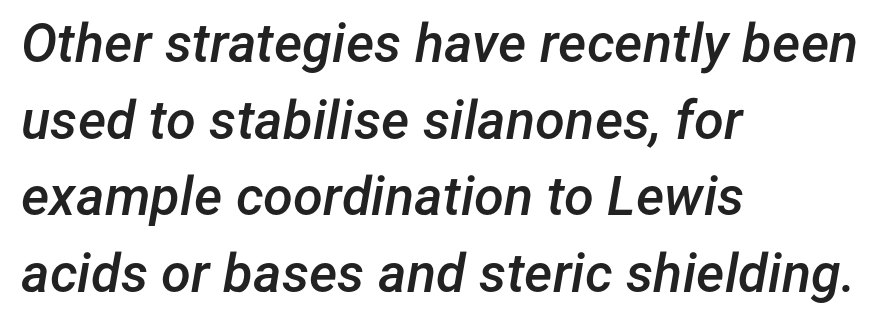
{"italic": "yes", "lean": "right", "slant_degrees": 12, "bold": "semi", "weight": "semibold", "width": "normal", "stroke_contrast": "low", "x_height": "medium", "monospaced": "no", "underline": "no", "align": "left", "line_spacing": "normal", "line_spacing_ratio": 1.42, "letter_spacing": "normal", "letter_spacing_em": 0.0, "glyph_px": 54}
